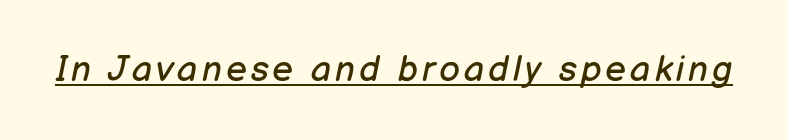
The image shows 36 px regular-weight type, italic (leaning right); set underlined; low stroke contrast and a medium x-height.
